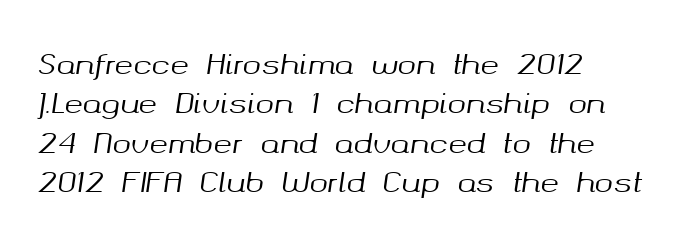
You could not count columns in this text — the font is proportionally spaced. The passage shown stacks its lines at a standard gap. A student would call this left alignment; a typographer would say flush left, rag right. Observe the ordinary spacing: letters are neighbours, not strangers. You can tell it's italic because the verticals aren't actually vertical. Bare-footed words on every line.
